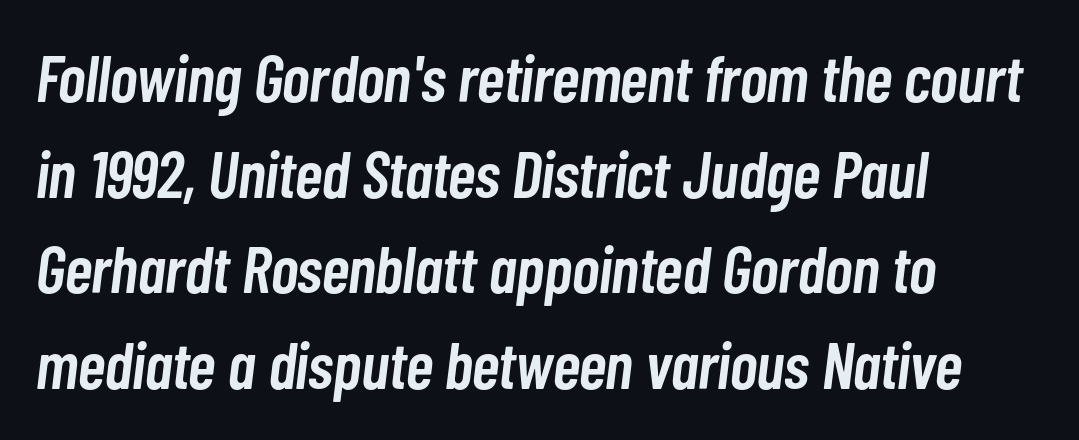
All the whitespace from short lines collects on the right. The lettering tilts uniformly, giving the passage an italic look. What's the leading like? Ordinary, nothing unusual. Is the letter spacing exaggerated? No — it looks like the ordinary default.
